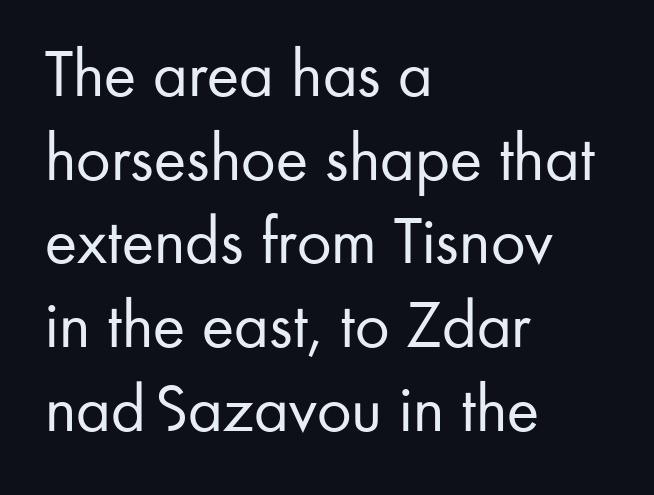
Q: Is the text bold? A: No.
Q: Is the text italic (slanted)? A: No, it is upright.
Q: Is the typeface a serif or a sans-serif typeface? A: Sans-serif.
Q: Is the text underlined? A: No.
Q: How is the paragraph aligned? A: Left-aligned.
Q: Is the spacing between letters normal or unusually wide? A: Normal.
Q: Width (condensed, normal, or wide)? A: Normal.
Q: Stroke contrast? A: Low.
Q: x-height? A: Small.
Q: Monospaced? A: No.
